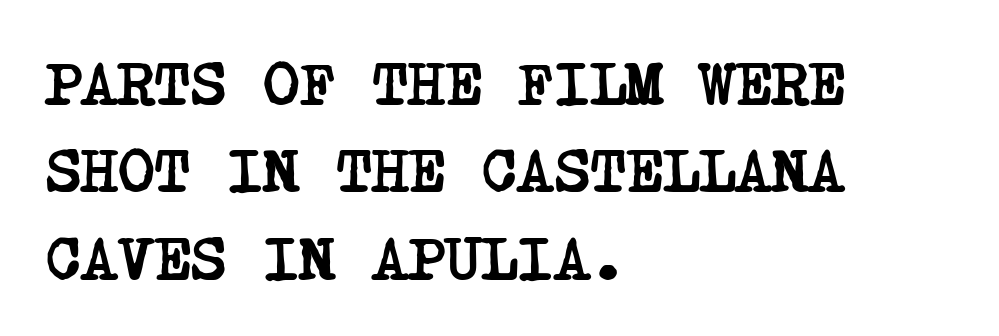
How would I describe the line gaps? Plain and ordinary. Check where the strokes stop: tiny serifs finish them off. How heavy is the stroke? Heavy — this is a bold. Left-aligned paragraph, ragged on the right. In terms of letterspacing, this is plain default setting.
